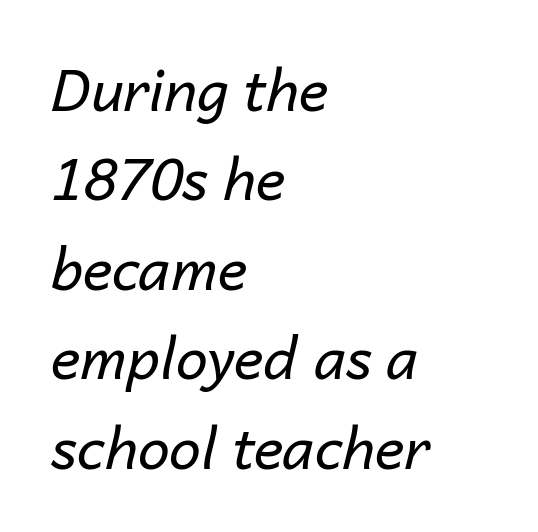
The image shows 57 px regular-weight type, italic (leaning right); set left-aligned, normal line spacing (1.57x), normal letter spacing, not underlined; low stroke contrast and a medium x-height.
